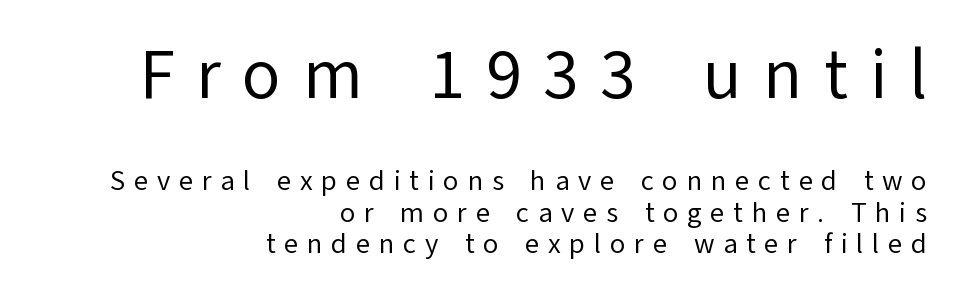
A clean baseline with only descenders dipping below it. Each new line begins almost immediately beneath the previous one. These lines are composed in type without serifs. Does extra space separate the letters? Yes, quite a lot of it. Between these two stacked blocks, the higher one wins on size. Notice how the stems are strictly vertical — no italics here.
